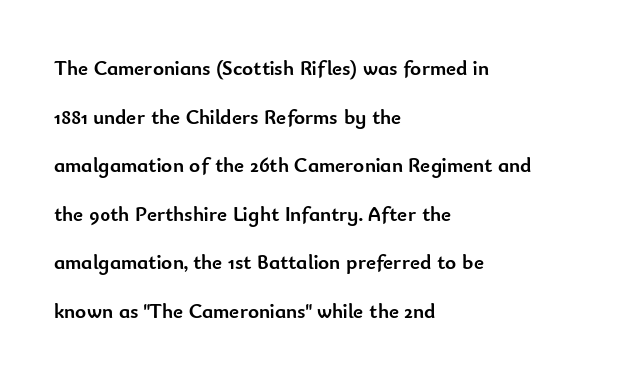
{"italic": "no", "bold": "yes", "underline": "no", "align": "left", "line_spacing": "loose", "line_spacing_ratio": 2.31, "letter_spacing": "normal", "letter_spacing_em": 0.0, "glyph_px": 21}
